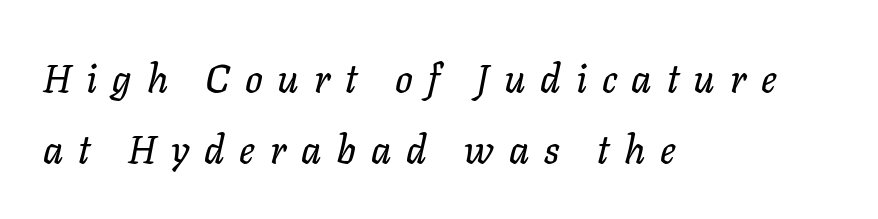
Q: Is the text italic (slanted)? A: Yes, it leans right by about 11 degrees.
Q: Is the text underlined? A: No.
Q: How is the paragraph aligned? A: Left-aligned.
Q: Is the spacing between letters normal or unusually wide? A: Unusually wide.
Q: Width (condensed, normal, or wide)? A: Normal.
Q: Stroke contrast? A: Low.
Q: x-height? A: Medium.
Q: Monospaced? A: No.
